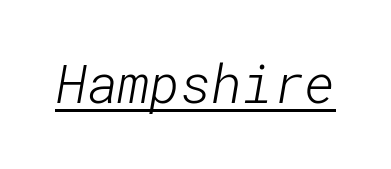
The image shows 53 px light sans-serif type; set normal letter spacing, underlined; low stroke contrast and a medium x-height.
